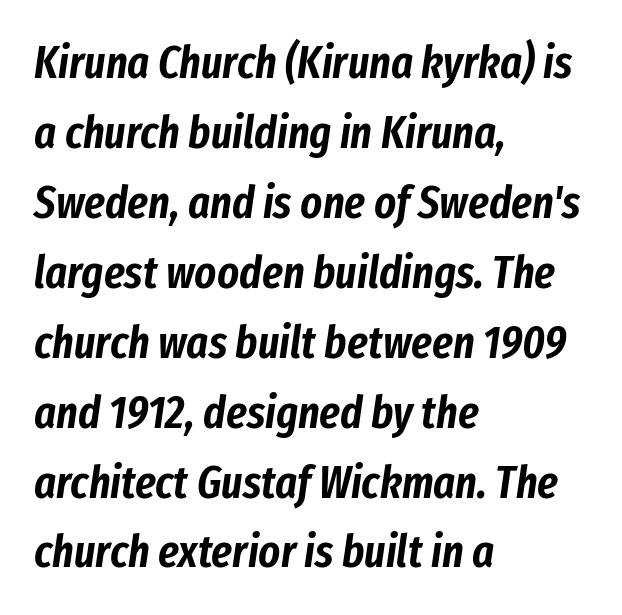
{"italic": "yes", "lean": "right", "slant_degrees": 8, "width": "condensed", "stroke_contrast": "low", "x_height": "medium", "monospaced": "no", "underline": "no", "align": "left", "line_spacing": "normal", "line_spacing_ratio": 1.52, "letter_spacing": "normal", "letter_spacing_em": 0.0, "glyph_px": 46}
